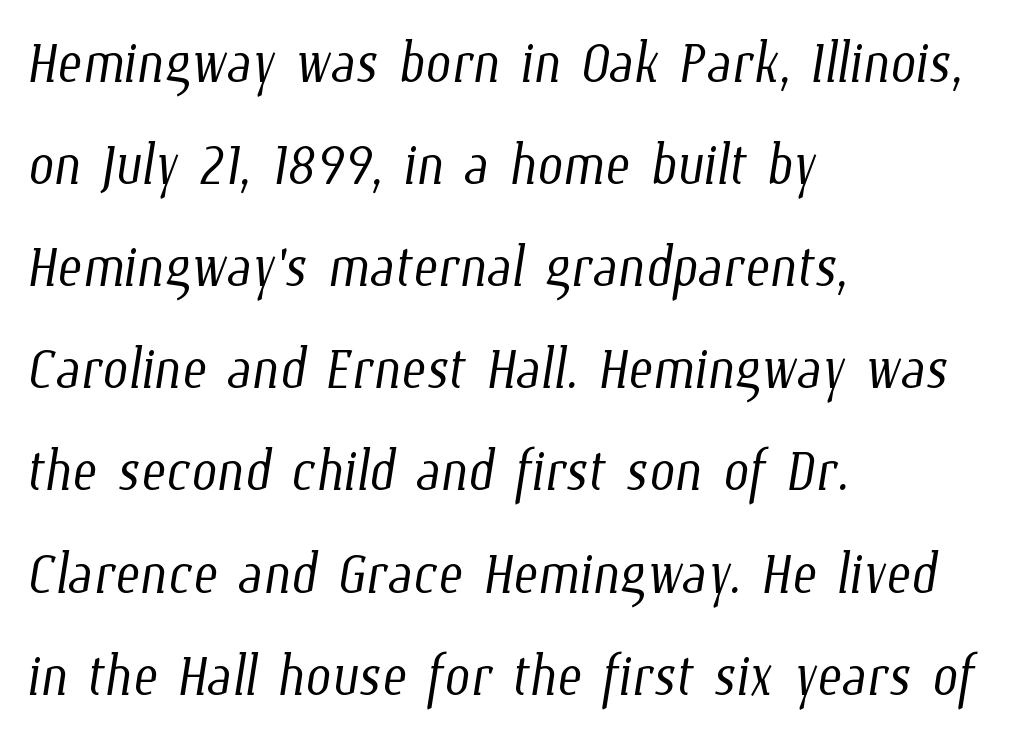
{"bold": "no", "weight": "light", "width": "condensed", "stroke_contrast": "low", "x_height": "medium", "monospaced": "no", "underline": "no", "align": "left", "line_spacing": "normal", "line_spacing_ratio": 1.38, "letter_spacing": "normal", "letter_spacing_em": 0.0, "glyph_px": 74}
